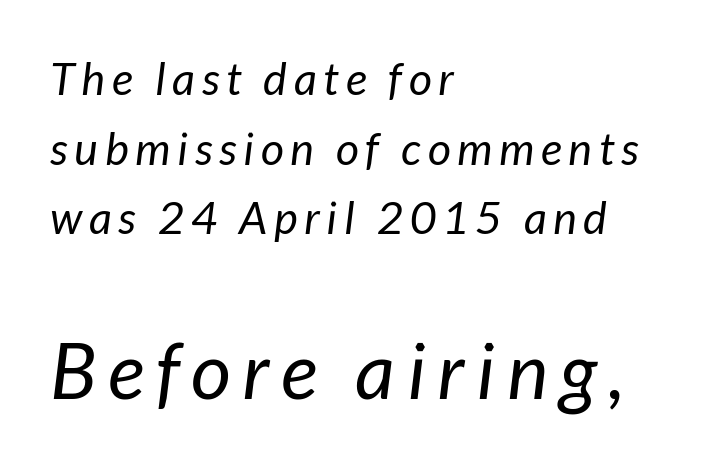
The image shows 78 px regular-weight type, italic (leaning right); set left-aligned, normal line spacing (1.55x), not underlined; the second (bottom) block is 1.73x larger; low stroke contrast and a medium x-height.
